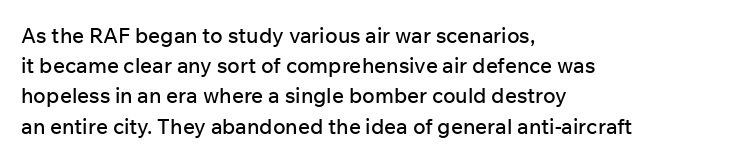
{"italic": "no", "underline": "no", "align": "left", "line_spacing": "normal", "line_spacing_ratio": 1.44, "letter_spacing": "normal", "letter_spacing_em": 0.0, "glyph_px": 21}
